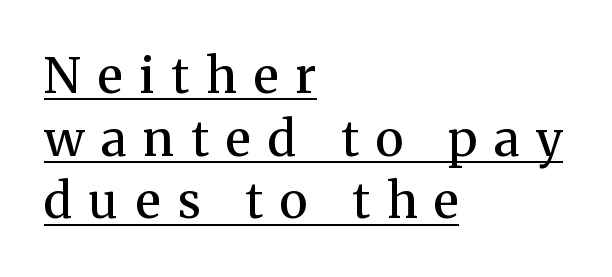
Q: Is the text bold? A: Semi-bold.
Q: Is the text italic (slanted)? A: No, it is upright.
Q: Is the typeface a serif or a sans-serif typeface? A: Serif.
Q: Is the text underlined? A: Yes.
Q: How is the paragraph aligned? A: Left-aligned.
Q: Is the spacing between letters normal or unusually wide? A: Unusually wide.
Q: Is the spacing between lines tight, normal or loose? A: Normal.
Q: Width (condensed, normal, or wide)? A: Normal.
Q: Stroke contrast? A: Medium.
Q: x-height? A: Medium.
Q: Monospaced? A: No.
